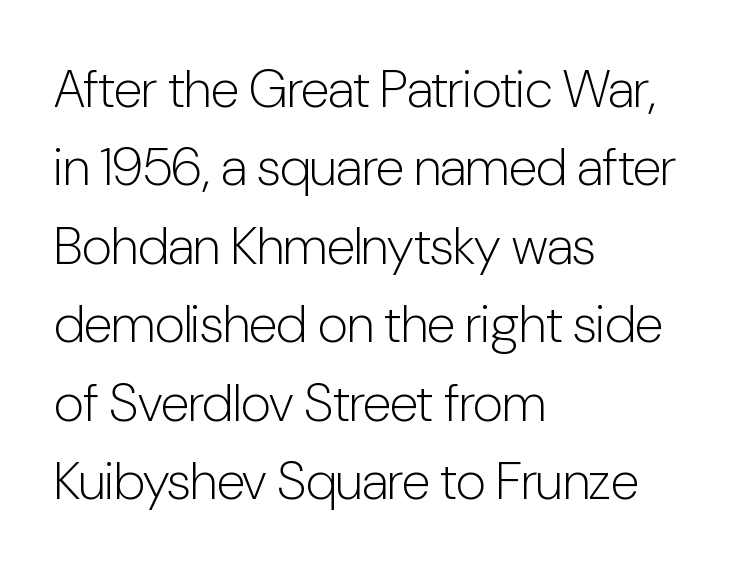
Unlike italic type, these characters show no tilt at all. Note the varied advance widths — an 'i' is clearly narrower than an 'm'. The text was rendered using a sans face with plain stroke endings. Line starts are locked; line ends wander.
